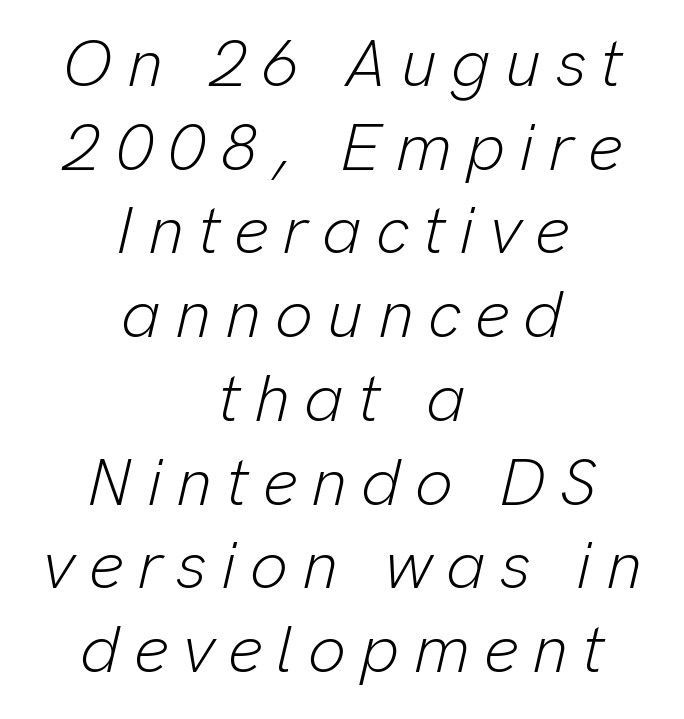
The image shows 67 px light type, italic (leaning right); set centered, normal line spacing (1.25x), unusually wide letter spacing (+0.21 em), not underlined; low stroke contrast and a medium x-height.
